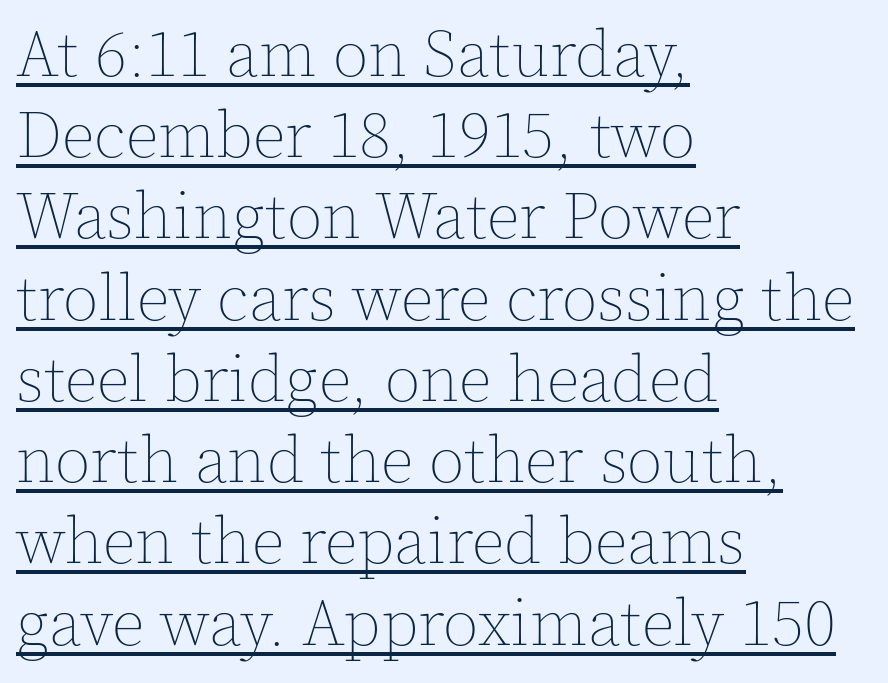
{"italic": "no", "bold": "no", "weight": "thin", "width": "normal", "x_height": "medium", "monospaced": "no", "underline": "yes", "align": "left", "line_spacing": "normal", "line_spacing_ratio": 1.25, "letter_spacing": "normal", "letter_spacing_em": 0.0, "glyph_px": 65}
